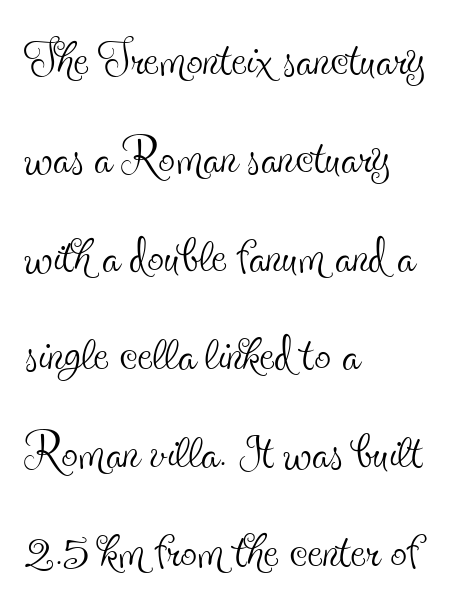
{"serif": "yes", "bold": "no", "weight": "thin", "width": "condensed", "x_height": "small", "monospaced": "no", "underline": "no", "align": "left", "line_spacing": "normal", "line_spacing_ratio": 1.49, "letter_spacing": "normal", "letter_spacing_em": 0.0, "glyph_px": 66}
